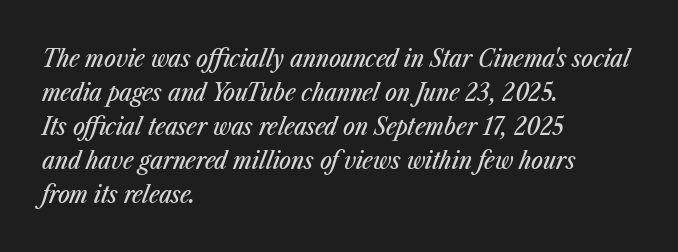
A bare baseline throughout the passage. The letters are slanted; this is an italic face. Default kerning and tracking; the words read as compact shapes. Short and long lines alike share a common starting point at left.
